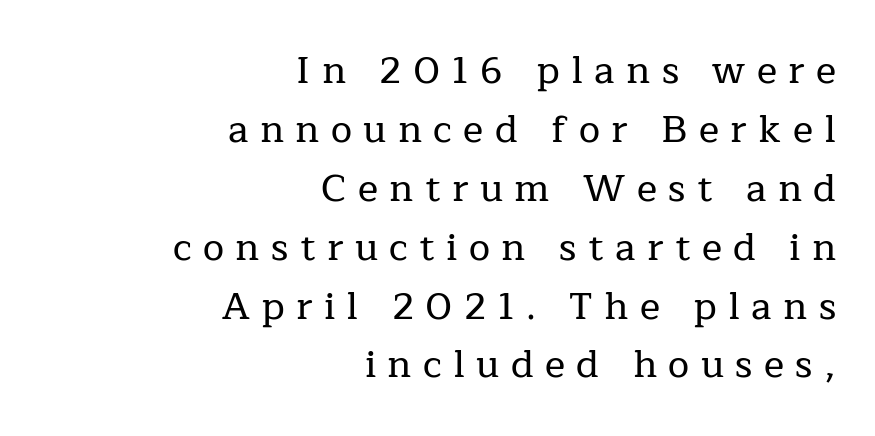
{"serif": "yes", "italic": "no", "width": "normal", "stroke_contrast": "low", "x_height": "medium", "monospaced": "no", "underline": "no", "align": "right", "line_spacing": "normal", "line_spacing_ratio": 1.55, "letter_spacing": "wide", "letter_spacing_em": 0.3, "glyph_px": 38}
